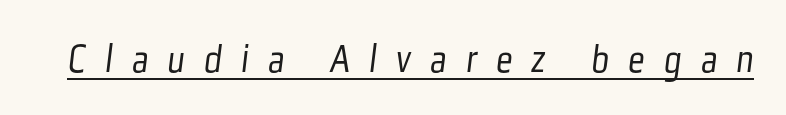
Typographically, this falls in the sans-serif category. You could only call the tracking loose — the letters float apart. Is this a heavy cut? Hardly; it is regular or lighter. This is underlined copy, the kind a proofreader might mark for attention. Looks like regular typesetting: each glyph gets only the width it needs.
